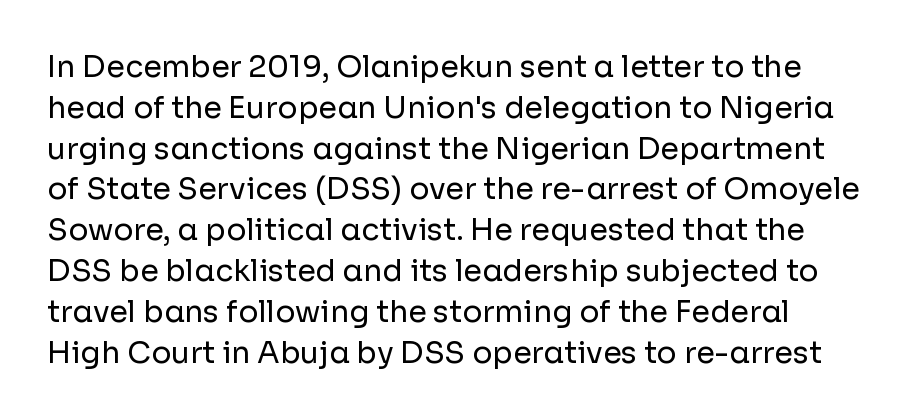
{"serif": "no", "italic": "no", "bold": "no", "weight": "regular", "width": "normal", "stroke_contrast": "low", "x_height": "medium", "monospaced": "no", "underline": "no", "line_spacing": "normal", "line_spacing_ratio": 1.36, "letter_spacing": "normal", "letter_spacing_em": 0.0, "glyph_px": 30}
